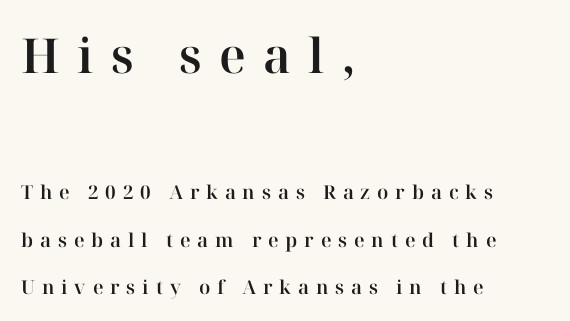
The lines are quadded left. In terms of letterspacing, this is a distinctly airy, spread setting. Posture: straight, roman, zero tilt. The glyphs are unaccompanied by any horizontal stroke below them. The emphasis by scale lands on block number one, above. Spacing verdict: proportional, widths tailored to each character.
